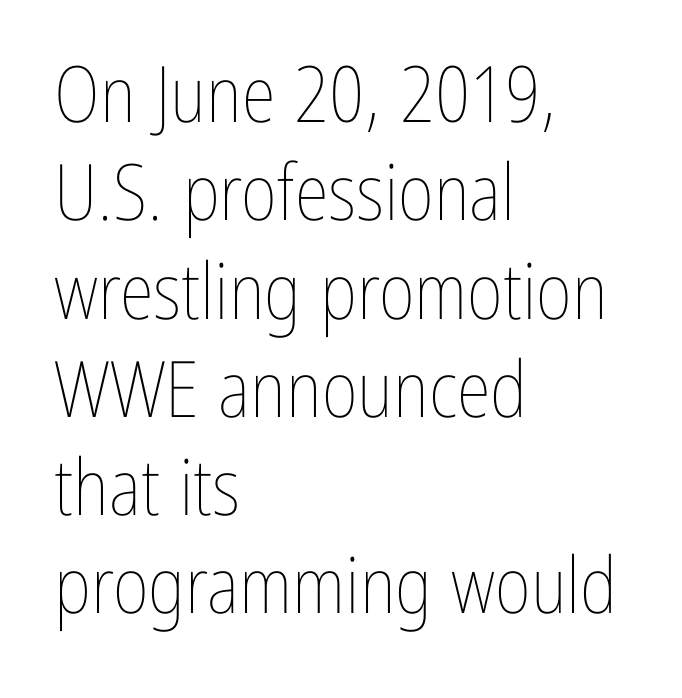
{"italic": "no", "bold": "no", "weight": "thin", "width": "condensed", "stroke_contrast": "low", "x_height": "medium", "monospaced": "no", "underline": "no", "align": "left", "line_spacing": "normal", "line_spacing_ratio": 1.26, "letter_spacing": "normal", "letter_spacing_em": 0.0, "glyph_px": 78}
